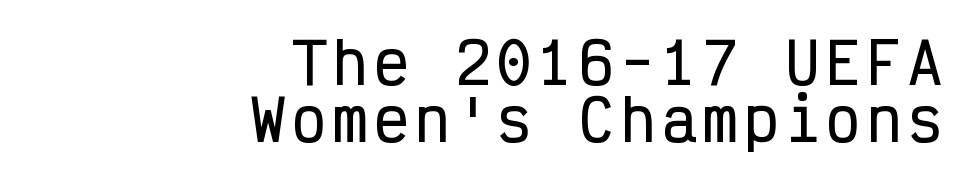
The image shows 57 px condensed sans-serif type, upright, monospaced; set right-aligned, tight line spacing (1.0x), not underlined; low stroke contrast and a medium x-height.
